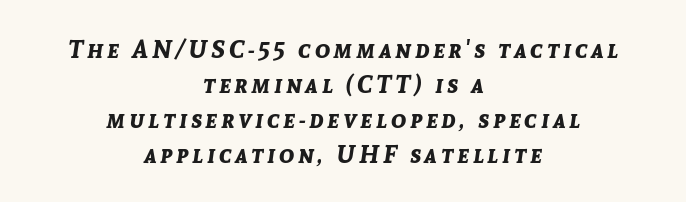
{"italic": "yes", "lean": "right", "slant_degrees": 8, "bold": "yes", "underline": "no", "align": "center", "line_spacing": "normal", "line_spacing_ratio": 1.4, "glyph_px": 25}
